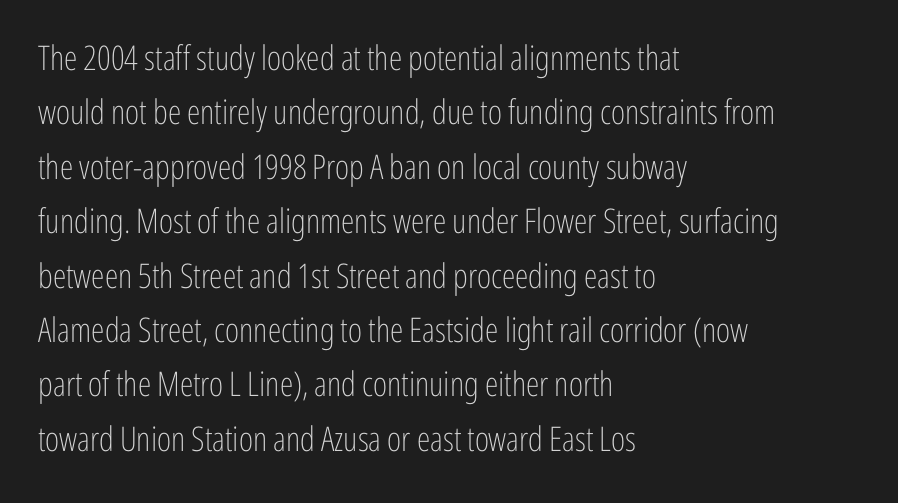
Q: Is the text bold? A: No.
Q: Is the text italic (slanted)? A: No, it is upright.
Q: Is the typeface a serif or a sans-serif typeface? A: Sans-serif.
Q: Is the text underlined? A: No.
Q: How is the paragraph aligned? A: Left-aligned.
Q: Is the spacing between letters normal or unusually wide? A: Normal.
Q: Is the spacing between lines tight, normal or loose? A: Normal.
Q: Width (condensed, normal, or wide)? A: Condensed.
Q: Stroke contrast? A: Low.
Q: x-height? A: Medium.
Q: Monospaced? A: No.
